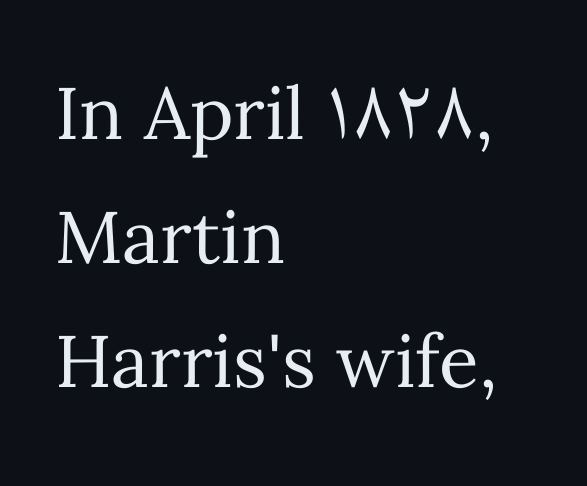
{"italic": "no", "bold": "no", "weight": "regular", "width": "normal", "stroke_contrast": "medium", "x_height": "medium", "monospaced": "no", "underline": "no", "align": "left", "line_spacing": "normal", "line_spacing_ratio": 1.7, "letter_spacing": "normal", "letter_spacing_em": 0.0, "glyph_px": 73}
